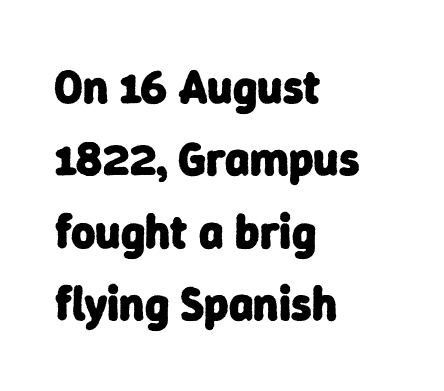
Q: Is the text bold? A: Yes.
Q: Is the typeface a serif or a sans-serif typeface? A: Sans-serif.
Q: Is the text underlined? A: No.
Q: How is the paragraph aligned? A: Left-aligned.
Q: Is the spacing between letters normal or unusually wide? A: Normal.
Q: Is the spacing between lines tight, normal or loose? A: Normal.
Q: Width (condensed, normal, or wide)? A: Normal.
Q: Stroke contrast? A: Low.
Q: x-height? A: Medium.
Q: Monospaced? A: No.
